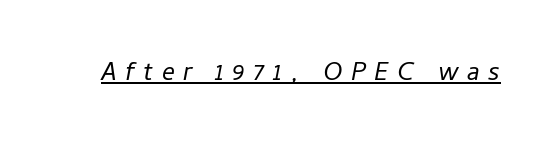
Posture: slanted. In terms of letterspacing, this is a distinctly airy, spread setting. Beneath each row of characters lies a ruled line. A typesetter would call this proportional, since set widths differ per character. Stroke mass is kept to a normal reading level or below.
